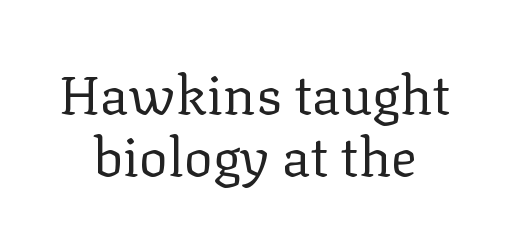
{"serif": "yes", "italic": "no", "bold": "no", "weight": "regular", "width": "normal", "stroke_contrast": "low", "x_height": "medium", "monospaced": "no", "underline": "no", "align": "center", "line_spacing": "tight", "line_spacing_ratio": 1.15, "letter_spacing": "normal", "letter_spacing_em": 0.0, "glyph_px": 54}
